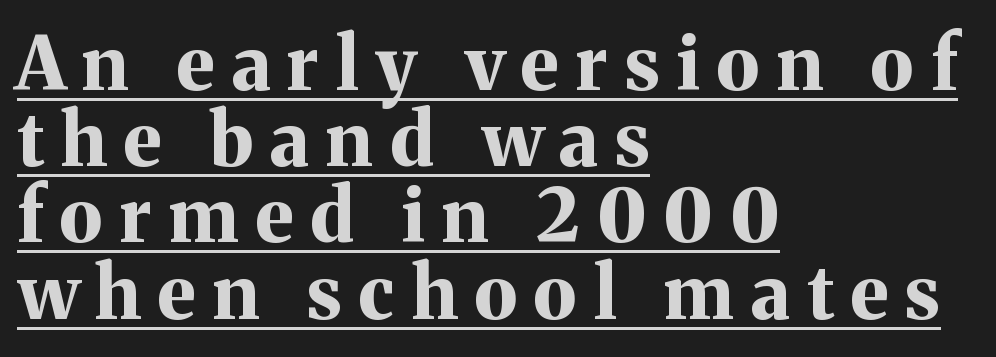
{"serif": "yes", "italic": "no", "bold": "yes", "weight": "bold", "width": "normal", "stroke_contrast": "medium", "x_height": "medium", "monospaced": "no", "underline": "yes", "align": "left", "line_spacing": "tight", "line_spacing_ratio": 1.03, "letter_spacing": "wide", "letter_spacing_em": 0.23, "glyph_px": 74}
